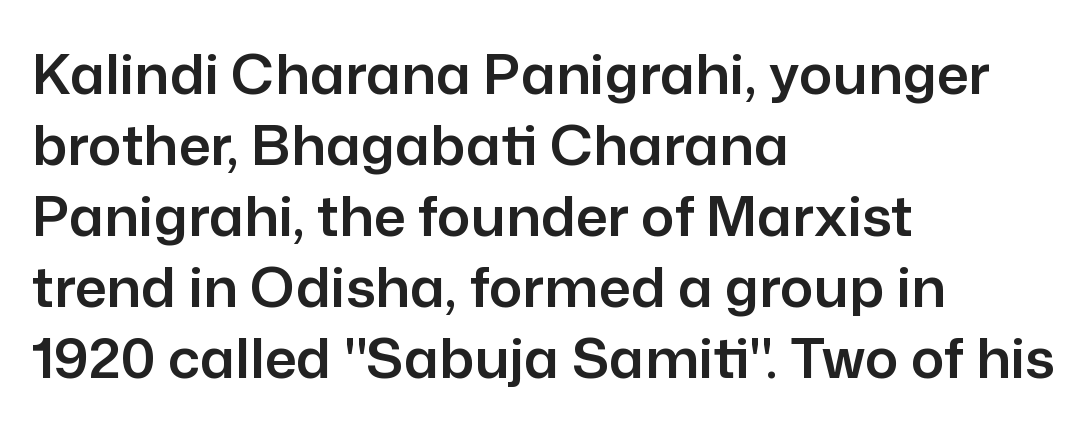
Serif or sans? Sans — the stroke terminals are bare. The passage is arranged the way most books set body copy — flush left. Every character sits straight up, as roman type does. Normally led — the rows are evenly, conventionally spaced. The baseline area is clear.
